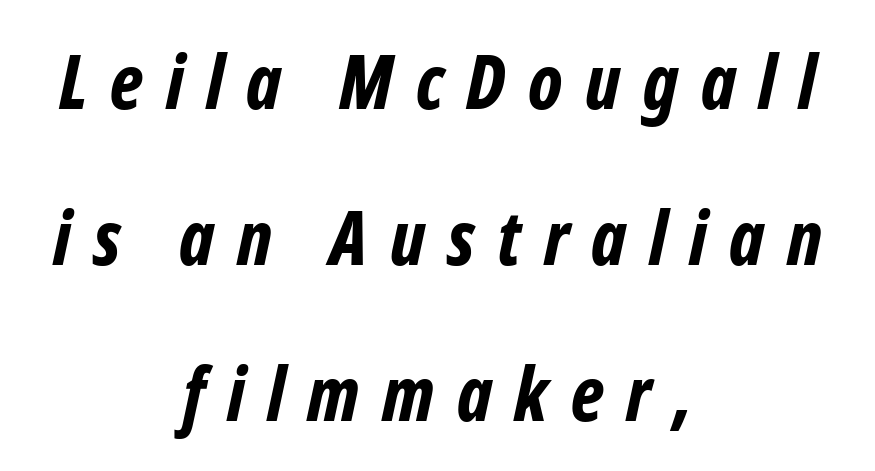
The image shows 75 px bold, condensed type, italic (leaning right); set centered, loose line spacing (2.08x), unusually wide letter spacing (+0.3 em), not underlined; low stroke contrast and a medium x-height.
